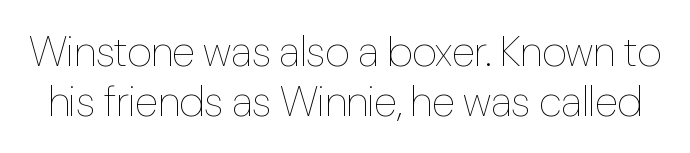
Think standard paragraph weight, or any step lighter than that. Spacing verdict: proportional, widths tailored to each character. Posture: vertical. Underlining? Definitely not there.
